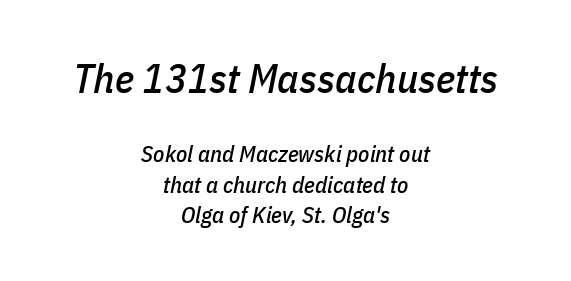
{"italic": "yes", "lean": "right", "slant_degrees": 11, "width": "condensed", "stroke_contrast": "low", "x_height": "medium", "monospaced": "no", "underline": "no", "align": "center", "line_spacing": "normal", "line_spacing_ratio": 1.34, "letter_spacing": "normal", "letter_spacing_em": 0.0, "larger_block": "first", "size_ratio": 1.78, "glyph_px": 41}
